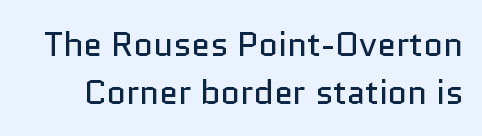
The image shows 34 px regular-weight sans-serif type, upright; set normal line spacing (1.41x), normal letter spacing, not underlined; low stroke contrast and a medium x-height.
